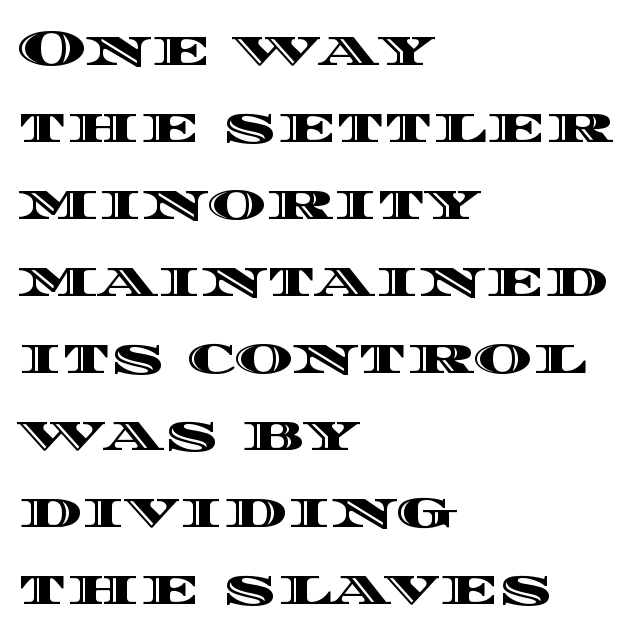
Each row of text sits above clean, open space. You could not count columns in this text — the font is proportionally spaced. Normally led — the rows are evenly, conventionally spaced. Is the letter spacing exaggerated? No — it looks like the ordinary default. One-word summary of the alignment: left.
